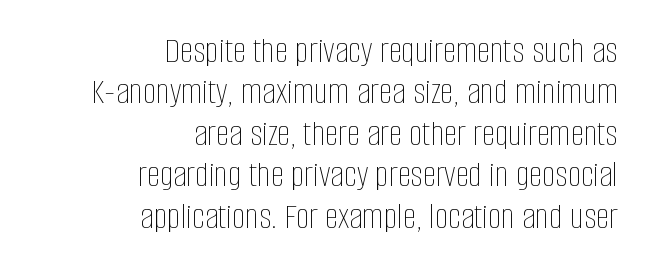
Stems here are at most as thick as an everyday book face. The lettering stays uniformly vertical, giving the passage a roman look. Look at the tracking — it's just the regular setting, nothing added. Bare-footed words on every line. Regarding leading, the lines here are crowded together.
